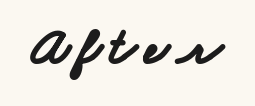
Q: Is the text bold? A: Yes.
Q: Is the typeface a serif or a sans-serif typeface? A: Sans-serif.
Q: Is the text underlined? A: No.
Q: Width (condensed, normal, or wide)? A: Wide.
Q: Stroke contrast? A: Low.
Q: x-height? A: Small.
Q: Monospaced? A: No.
